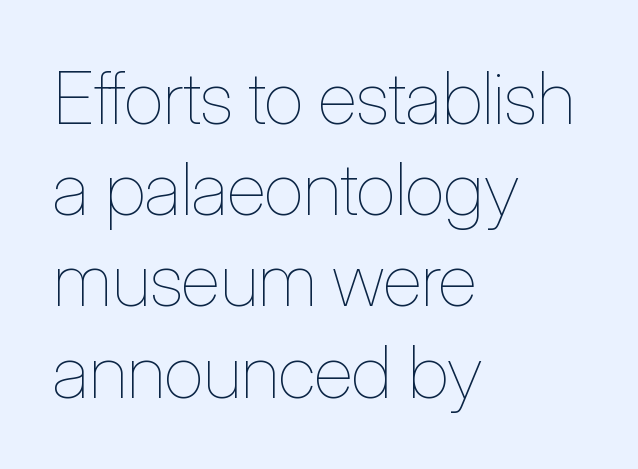
Tracking here is standard; glyphs follow each other at the usual distance. Do the characters align in a grid? No, the font is proportional. No chunkiness to these letters — they're not bold. Does the leading feel generous? No, just average. This is roman type, the default non-slanted kind.
